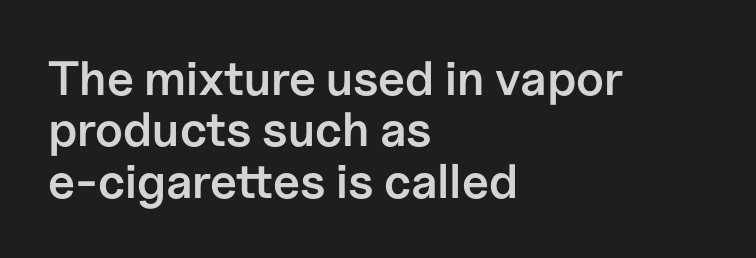
Q: Is the text bold? A: Semi-bold.
Q: Is the text italic (slanted)? A: No, it is upright.
Q: Is the typeface a serif or a sans-serif typeface? A: Sans-serif.
Q: Is the text underlined? A: No.
Q: How is the paragraph aligned? A: Left-aligned.
Q: Is the spacing between letters normal or unusually wide? A: Normal.
Q: Is the spacing between lines tight, normal or loose? A: Tight.
Q: Width (condensed, normal, or wide)? A: Normal.
Q: Stroke contrast? A: Low.
Q: x-height? A: Medium.
Q: Monospaced? A: No.
